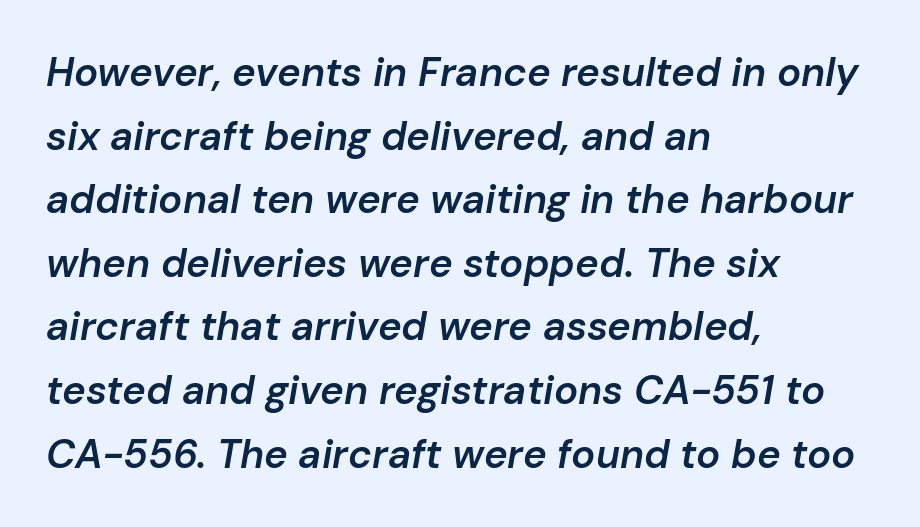
The image shows 40 px semibold type, italic (leaning right); set left-aligned, normal line spacing (1.59x), normal letter spacing, not underlined; low stroke contrast and a medium x-height.
